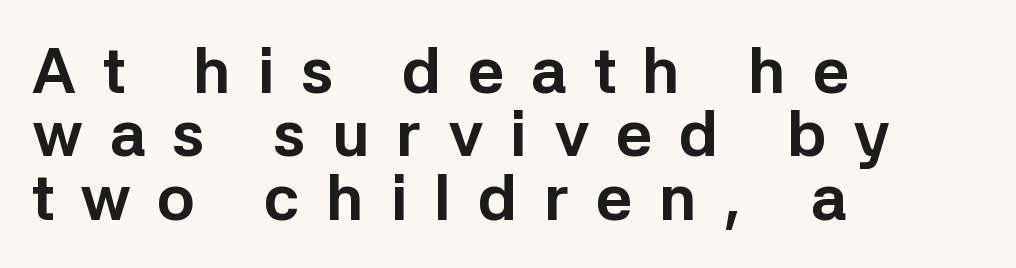
Q: Is the text bold? A: Yes.
Q: Is the text italic (slanted)? A: No, it is upright.
Q: Is the typeface a serif or a sans-serif typeface? A: Sans-serif.
Q: Is the text underlined? A: No.
Q: How is the paragraph aligned? A: Left-aligned.
Q: Is the spacing between letters normal or unusually wide? A: Unusually wide.
Q: Is the spacing between lines tight, normal or loose? A: Tight.
Q: Width (condensed, normal, or wide)? A: Normal.
Q: Stroke contrast? A: Low.
Q: x-height? A: Medium.
Q: Monospaced? A: No.
